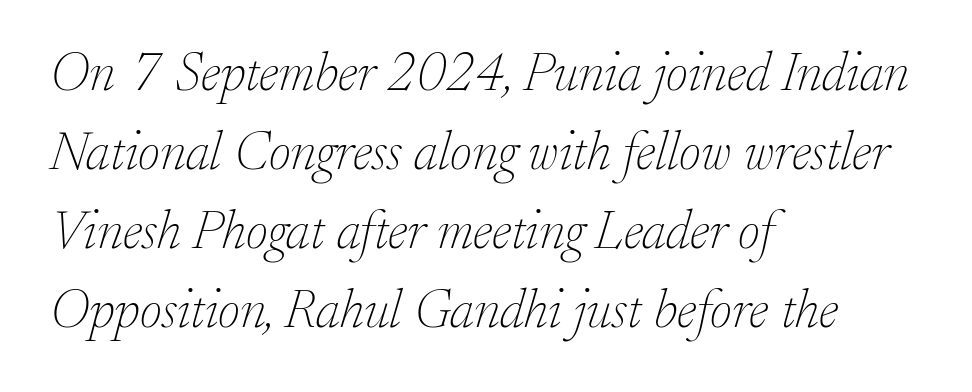
The image shows 54 px thin serif type, italic (leaning right); set left-aligned, normal line spacing (1.46x), normal letter spacing, not underlined; low stroke contrast and a small x-height.
